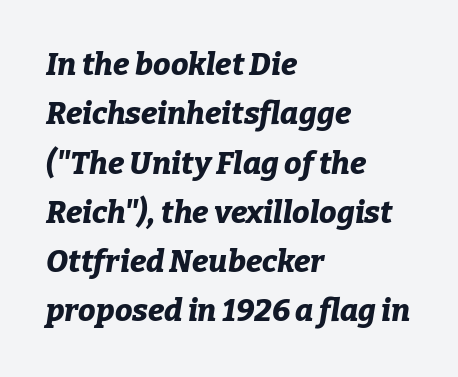
{"italic": "yes", "lean": "right", "slant_degrees": 9, "bold": "yes", "weight": "bold", "width": "normal", "stroke_contrast": "low", "x_height": "medium", "monospaced": "no", "underline": "no", "align": "left", "line_spacing": "normal", "line_spacing_ratio": 1.59, "letter_spacing": "normal", "letter_spacing_em": 0.0, "glyph_px": 31}
